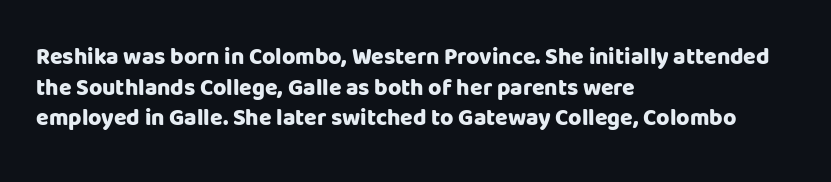
Nobody touched the tracking dial on this one. Heft: maximum for text — a bold. The rendering anchors every line to the left-hand side. The line-height multiplier appears to be the usual default.
